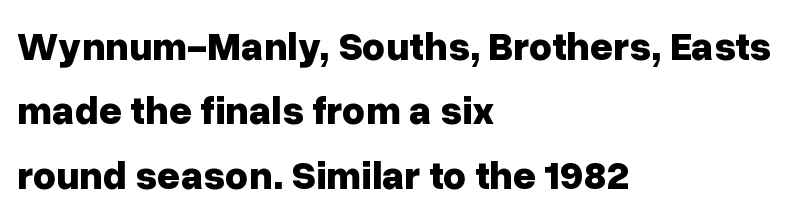
Q: Is the text bold? A: Yes.
Q: Is the text italic (slanted)? A: No, it is upright.
Q: Is the typeface a serif or a sans-serif typeface? A: Sans-serif.
Q: Is the text underlined? A: No.
Q: How is the paragraph aligned? A: Left-aligned.
Q: Is the spacing between letters normal or unusually wide? A: Normal.
Q: Is the spacing between lines tight, normal or loose? A: Normal.
Q: Width (condensed, normal, or wide)? A: Normal.
Q: Stroke contrast? A: Low.
Q: x-height? A: Medium.
Q: Monospaced? A: No.
